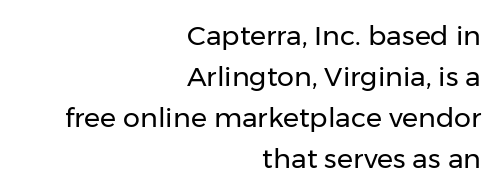
The letterforms sit at book weight or below. Students, observe: this is what conventionally led text looks like. Type without underlining. The paragraph has a hard right edge and a soft left edge. Vertical strokes here are truly vertical. How are the letters spaced? Ordinarily, with no added tracking.
